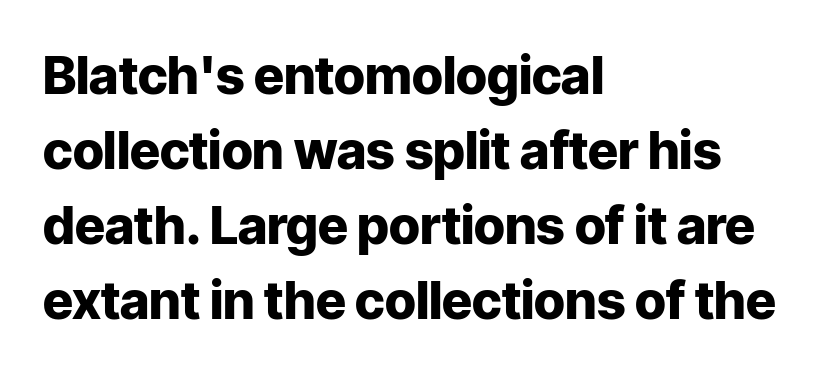
Every stem runs plumb, perpendicular to the baseline. Reading down the block, your eye returns to a fixed left position each line. The letters carry no serifs — their stems end cleanly without finishing strokes. Heft: maximum for text — a bold.
